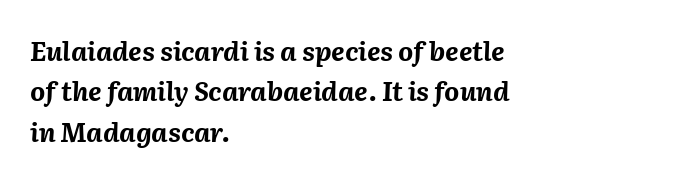
The rendering uses a moderate line-height, typical for paragraphs. Caption: bold face, heavy strokes. Any mark beneath the type? The region is blank. You can tell it's italic because the verticals aren't actually vertical. A classic flush-left, rag-right setting is used for this passage.
